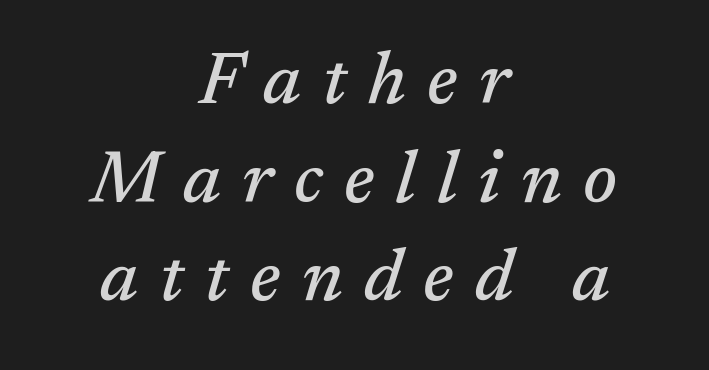
The image shows 73 px serif type, italic (leaning right); set centered, normal line spacing (1.35x), unusually wide letter spacing (+0.29 em), not underlined; medium stroke contrast and a medium x-height.
